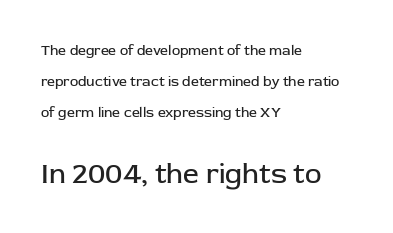
The image shows 28 px regular-weight sans-serif type, upright; set left-aligned, loose line spacing (2.2x), normal letter spacing, not underlined; the second (bottom) block is 2.0x larger; low stroke contrast and a medium x-height.
